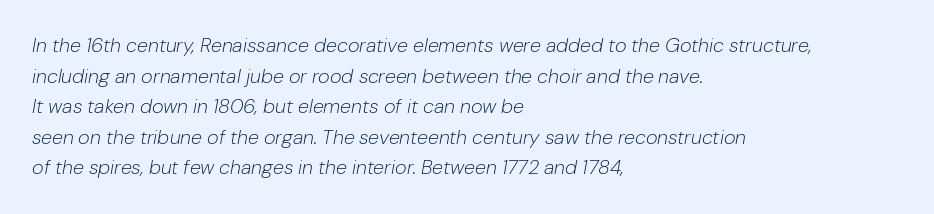
The image shows 20 px text type, italic (leaning right); set left-aligned, normal line spacing (1.53x), normal letter spacing, not underlined.
